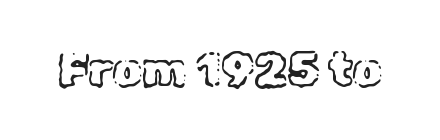
{"italic": "no", "width": "normal", "x_height": "medium", "monospaced": "no", "underline": "no", "letter_spacing": "normal", "letter_spacing_em": 0.0, "glyph_px": 47}
